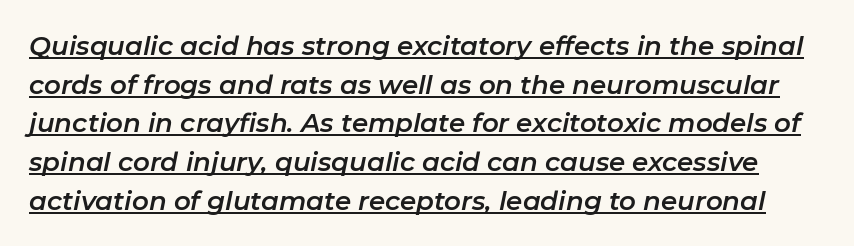
{"italic": "yes", "lean": "right", "slant_degrees": 11, "underline": "yes", "line_spacing": "normal", "line_spacing_ratio": 1.49, "letter_spacing": "normal", "letter_spacing_em": 0.0, "glyph_px": 26}
